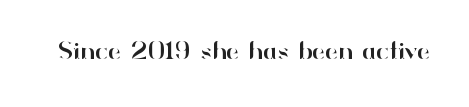
The image shows 26 px text type, upright; set normal letter spacing, not underlined.
